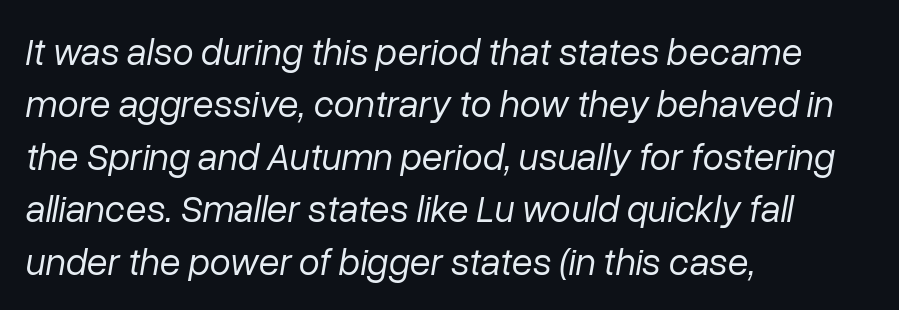
This sample is left-justified, so line endings fall wherever the words run out. Check under the words: just untouched page. Tracking value appears to be zero — textbook default spacing. The leading is moderate, giving the passage an even texture. A typesetter would call this proportional, since set widths differ per character. Is the stroke heavy? The answer is a plain regular-or-lighter.
